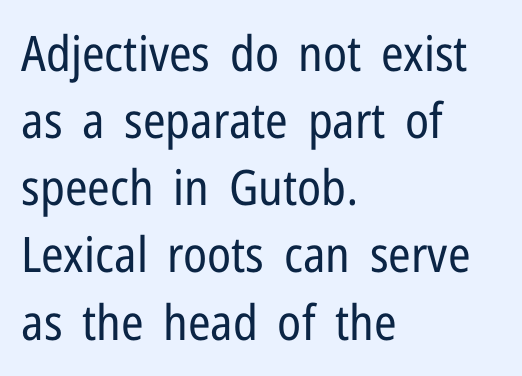
To sum up the face: it is a sans, with no serifs. Reading down the column, the eye jumps a familiar distance to each next line. The face used here is proportionally spaced, like ordinary book or web type. The typesetting does not lean heavy: it is not bold.
